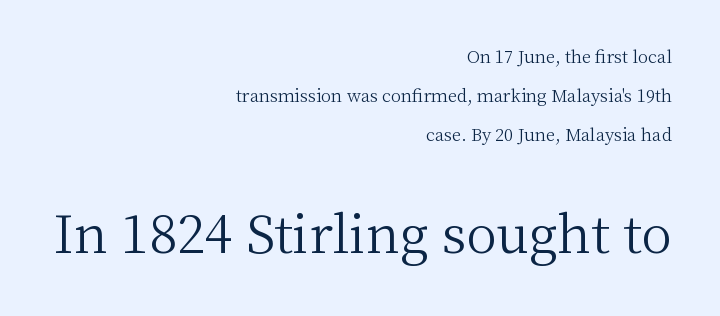
{"serif": "yes", "italic": "no", "bold": "no", "weight": "light", "width": "normal", "stroke_contrast": "medium", "x_height": "medium", "monospaced": "no", "underline": "no", "align": "right", "line_spacing": "loose", "line_spacing_ratio": 2.3, "letter_spacing": "normal", "letter_spacing_em": 0.0, "larger_block": "second", "size_ratio": 3.06, "glyph_px": 52}
